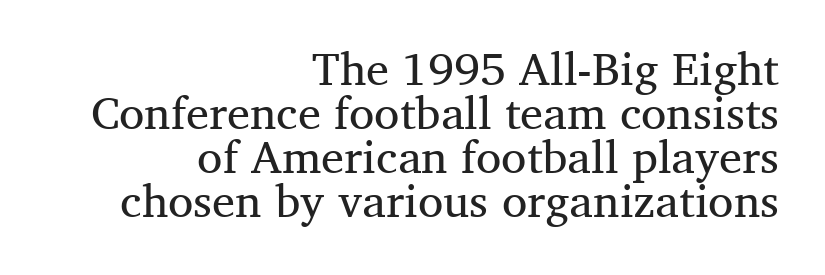
The image shows 46 px regular-weight serif type, upright; set right-aligned, tight line spacing (0.96x), normal letter spacing, not underlined; medium stroke contrast and a medium x-height.
